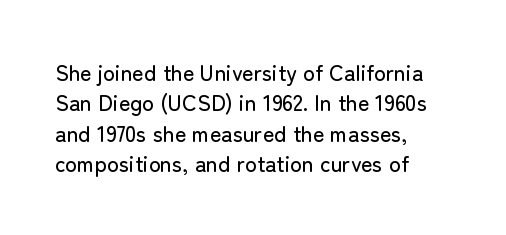
{"italic": "no", "underline": "no", "align": "left", "line_spacing": "normal", "line_spacing_ratio": 1.38, "letter_spacing": "normal", "letter_spacing_em": 0.0, "glyph_px": 22}
